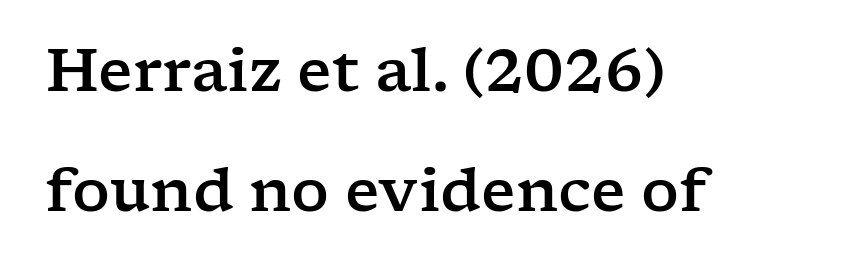
The glyphs in this specimen are seriffed. Tracking value appears to be zero — textbook default spacing. Interline gaps are noticeably wide in this sample. Ordinary non-slanted type is in use. The area under the type is left untouched. Proportional: the letters do not fall into vertical columns.
